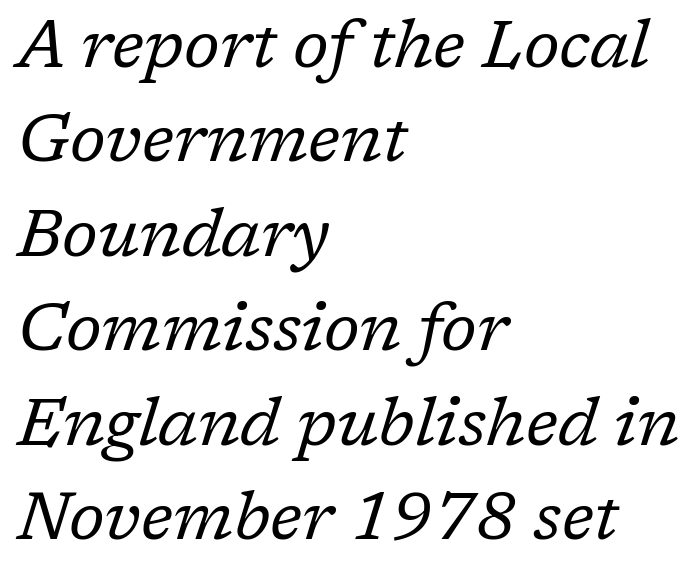
Q: Is the text bold? A: No.
Q: Is the text italic (slanted)? A: Yes, it leans right by about 17 degrees.
Q: Is the typeface a serif or a sans-serif typeface? A: Serif.
Q: Is the text underlined? A: No.
Q: How is the paragraph aligned? A: Left-aligned.
Q: Is the spacing between letters normal or unusually wide? A: Normal.
Q: Is the spacing between lines tight, normal or loose? A: Normal.
Q: Width (condensed, normal, or wide)? A: Normal.
Q: Stroke contrast? A: Low.
Q: x-height? A: Medium.
Q: Monospaced? A: No.
